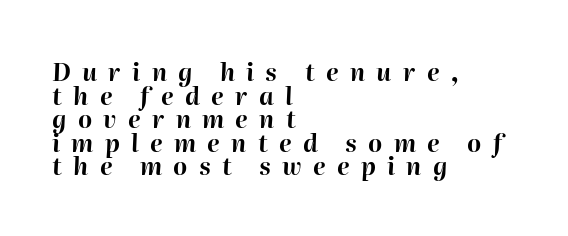
Each line starts at the same left margin while the right side varies. The gaps between neighbouring characters are conspicuously large. You could barely slide anything between these rows. Looking at the ascenders, they clearly lean.
